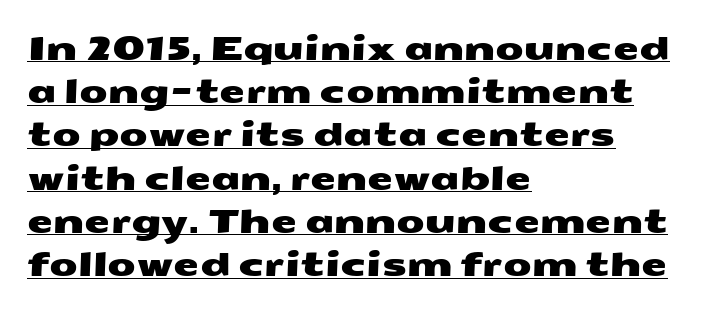
The paragraph has a hard left edge and a soft right edge. Do the characters align in a grid? No, the font is proportional. A typesetter would call this zero additional tracking. Each new line begins a customary step beneath the previous one. This rendering features underlined lettering. Regarding serifs, this sample does without them.
